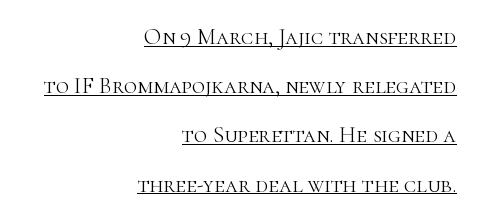
{"italic": "no", "bold": "no", "underline": "yes", "align": "right", "line_spacing": "loose", "line_spacing_ratio": 2.14, "letter_spacing": "normal", "letter_spacing_em": 0.0, "glyph_px": 23}
